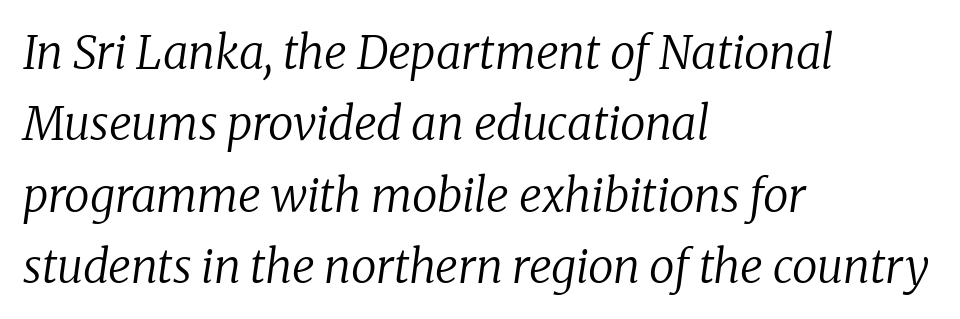
{"serif": "yes", "italic": "yes", "lean": "right", "slant_degrees": 8, "bold": "no", "weight": "regular", "width": "normal", "stroke_contrast": "low", "x_height": "medium", "monospaced": "no", "underline": "no", "align": "left", "line_spacing": "normal", "line_spacing_ratio": 1.55, "letter_spacing": "normal", "letter_spacing_em": 0.0, "glyph_px": 46}
